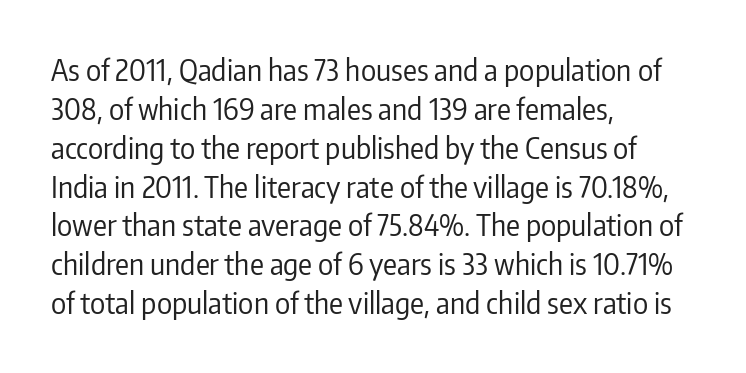
Type style note: lacks serifs. The characters are drawn with everyday or finer stroke widths. This sample keeps an unexceptional amount of space between lines. Is the letter spacing exaggerated? No — it looks like the ordinary default.
